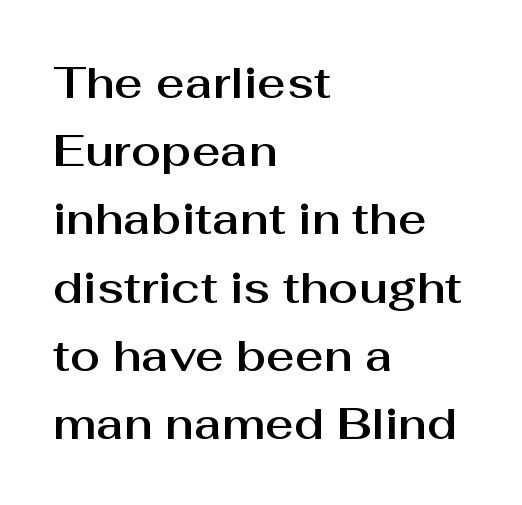
The image shows 44 px sans-serif type, upright; set left-aligned, normal line spacing (1.55x), normal letter spacing, not underlined; medium stroke contrast and a medium x-height.
